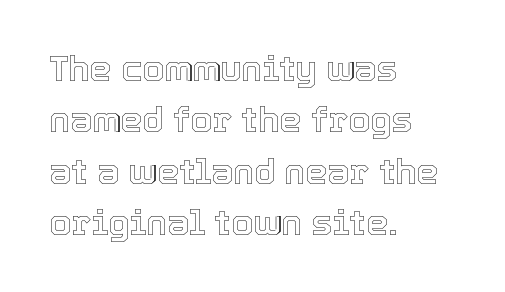
{"italic": "no", "width": "normal", "x_height": "medium", "monospaced": "no", "underline": "no", "align": "left", "line_spacing": "normal", "line_spacing_ratio": 1.47, "letter_spacing": "normal", "letter_spacing_em": 0.0, "glyph_px": 35}
